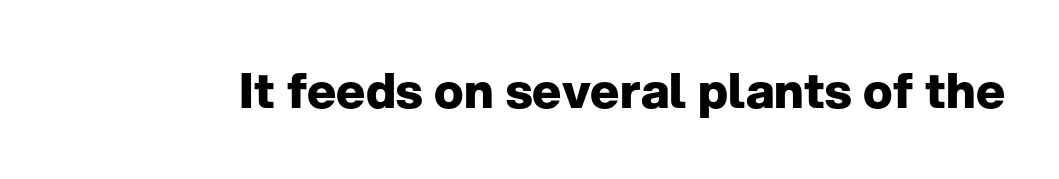
Q: Is the text bold? A: Yes.
Q: Is the text italic (slanted)? A: No, it is upright.
Q: Is the typeface a serif or a sans-serif typeface? A: Sans-serif.
Q: Is the text underlined? A: No.
Q: Is the spacing between letters normal or unusually wide? A: Normal.
Q: Width (condensed, normal, or wide)? A: Normal.
Q: Stroke contrast? A: Low.
Q: x-height? A: Medium.
Q: Monospaced? A: No.
